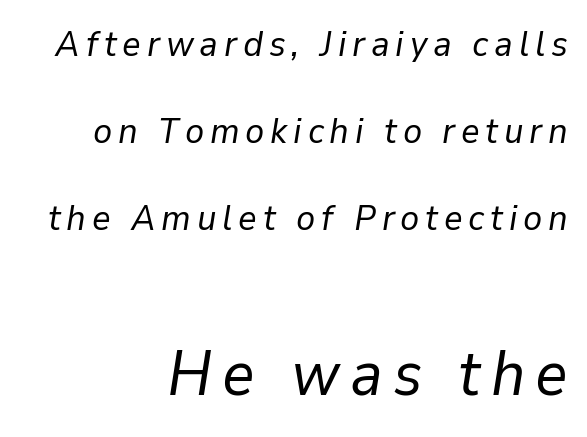
{"italic": "yes", "lean": "right", "slant_degrees": 9, "bold": "no", "weight": "regular", "width": "normal", "stroke_contrast": "low", "x_height": "medium", "monospaced": "no", "underline": "no", "align": "right", "line_spacing": "loose", "line_spacing_ratio": 2.42, "larger_block": "second", "size_ratio": 1.75, "glyph_px": 63}
